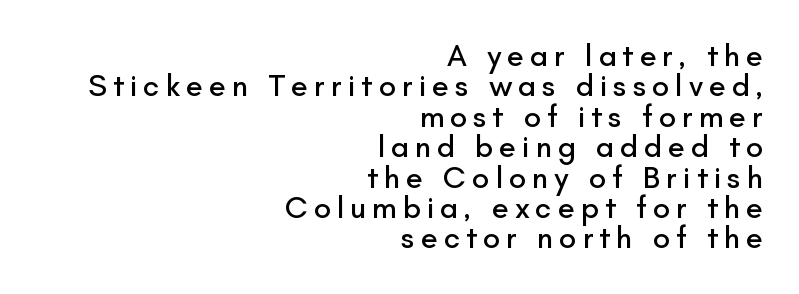
{"serif": "no", "italic": "no", "width": "normal", "stroke_contrast": "low", "x_height": "small", "monospaced": "no", "underline": "no", "align": "right", "line_spacing": "tight", "line_spacing_ratio": 0.98, "glyph_px": 31}
